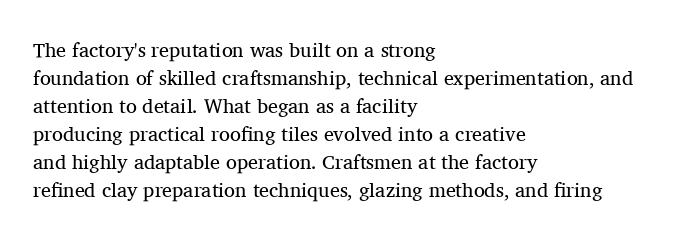
Q: Is the text bold? A: No.
Q: Is the text italic (slanted)? A: No, it is upright.
Q: Is the text underlined? A: No.
Q: How is the paragraph aligned? A: Left-aligned.
Q: Is the spacing between letters normal or unusually wide? A: Normal.
Q: Is the spacing between lines tight, normal or loose? A: Normal.
